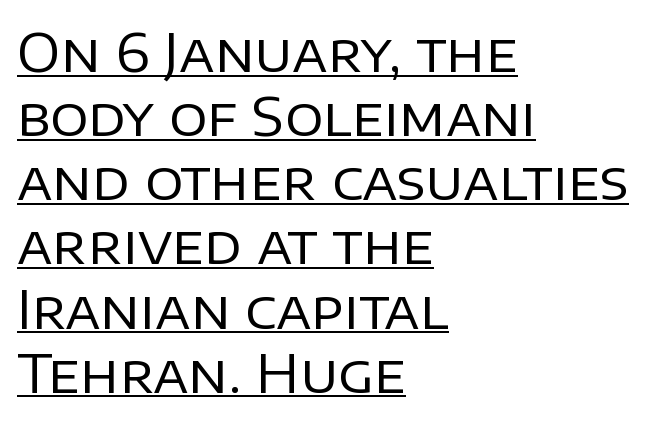
Q: Is the text bold? A: No.
Q: Is the text italic (slanted)? A: No, it is upright.
Q: Is the typeface a serif or a sans-serif typeface? A: Sans-serif.
Q: Is the text underlined? A: Yes.
Q: How is the paragraph aligned? A: Left-aligned.
Q: Is the spacing between letters normal or unusually wide? A: Normal.
Q: Width (condensed, normal, or wide)? A: Normal.
Q: Stroke contrast? A: Low.
Q: x-height? A: Large.
Q: Monospaced? A: No.
